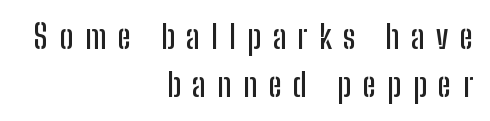
Line endings align vertically; line beginnings do not. Rows of type keep a routine distance in the vertical direction. Words appear elongated and porous because spacing is wide. The foot of each line stays bare and open.
